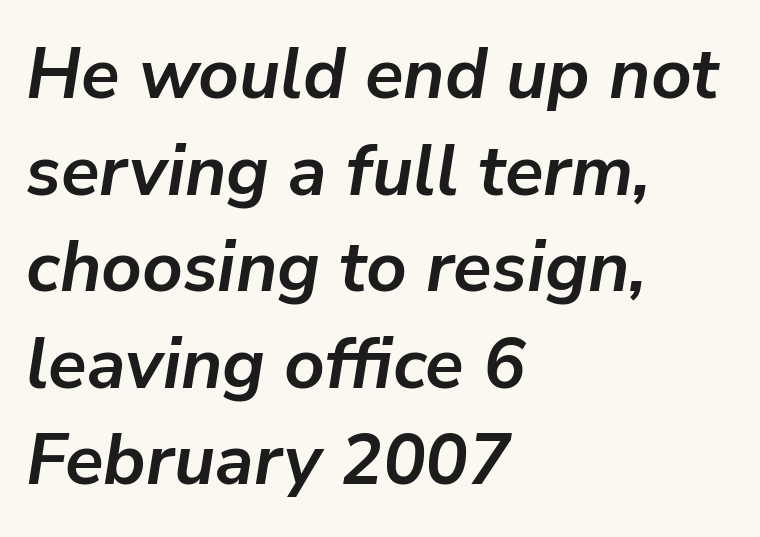
{"italic": "yes", "lean": "right", "slant_degrees": 9, "bold": "yes", "weight": "semibold", "width": "normal", "stroke_contrast": "low", "x_height": "medium", "monospaced": "no", "underline": "no", "align": "left", "line_spacing": "normal", "line_spacing_ratio": 1.36, "letter_spacing": "normal", "letter_spacing_em": 0.0, "glyph_px": 71}
